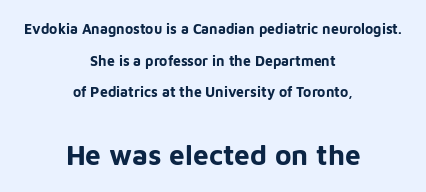
Q: Is the text bold? A: Yes.
Q: Is the text italic (slanted)? A: No, it is upright.
Q: Is the typeface a serif or a sans-serif typeface? A: Sans-serif.
Q: Is the text underlined? A: No.
Q: How is the paragraph aligned? A: Centered.
Q: Is the spacing between letters normal or unusually wide? A: Normal.
Q: Is the spacing between lines tight, normal or loose? A: Loose.
Q: Which block of text is set in a larger size, the first (top) or the second (bottom)? A: The second (bottom) one.
Q: Width (condensed, normal, or wide)? A: Normal.
Q: Stroke contrast? A: Low.
Q: x-height? A: Medium.
Q: Monospaced? A: No.
